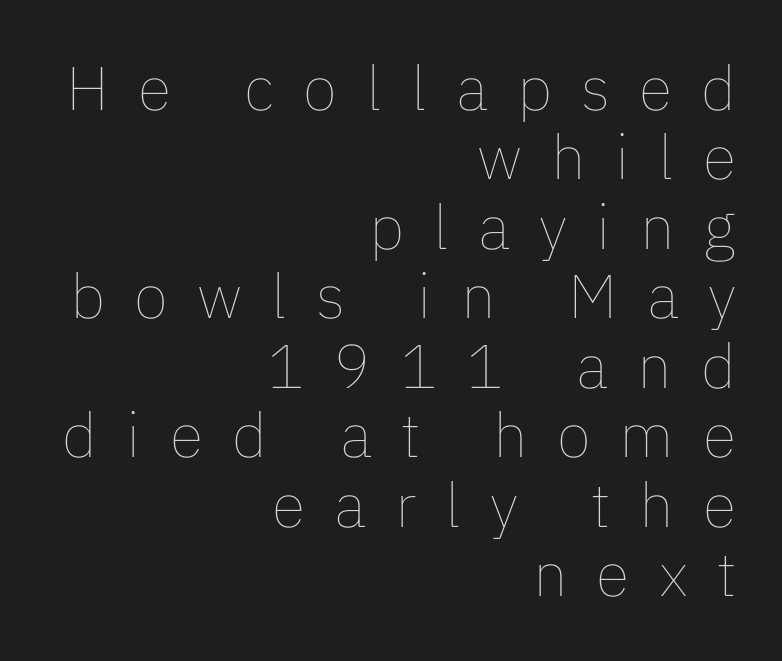
Rows of type sit shoulder to shoulder in the vertical direction. Nothing heavy about these letters — not bold at all. Casual observation: everything's shoved over to the right. Proportional: the letters do not fall into vertical columns.
